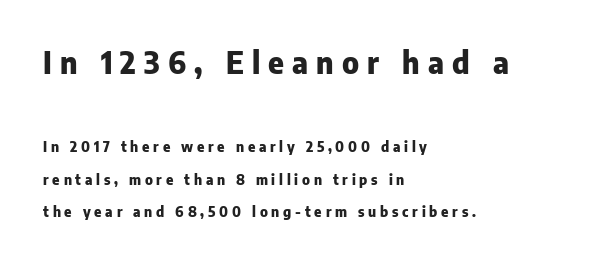
{"serif": "no", "italic": "no", "bold": "yes", "weight": "heavy", "width": "normal", "stroke_contrast": "low", "x_height": "medium", "monospaced": "no", "underline": "no", "align": "left", "line_spacing": "loose", "line_spacing_ratio": 2.33, "letter_spacing": "wide", "letter_spacing_em": 0.27, "larger_block": "first", "size_ratio": 2.14, "glyph_px": 30}
